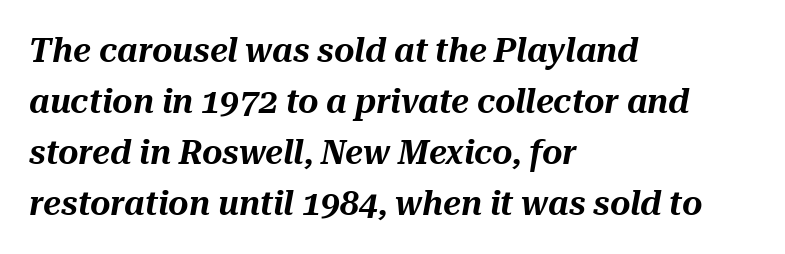
Q: Is the text italic (slanted)? A: Yes, it leans right by about 10 degrees.
Q: Is the text underlined? A: No.
Q: How is the paragraph aligned? A: Left-aligned.
Q: Is the spacing between letters normal or unusually wide? A: Normal.
Q: Is the spacing between lines tight, normal or loose? A: Normal.
Q: Width (condensed, normal, or wide)? A: Normal.
Q: Stroke contrast? A: Medium.
Q: x-height? A: Medium.
Q: Monospaced? A: No.
